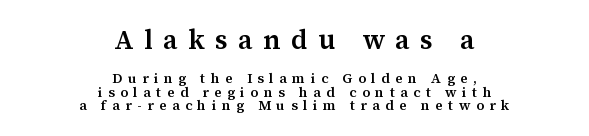
The rendering inserts visible extra space after every character. The rag falls on both sides of this text block equally. You get the large type first, then a drop to smaller type. This rendering features lettering with no underline.
